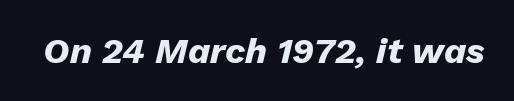
Look at the tracking — it's just the regular setting, nothing added. Observe the lean: these are italic letterforms. Character widths vary here, with narrow letters taking less room than wide ones. Underlining? Definitely not there. Bold? Absolutely — the strokes are thick and heavy.
